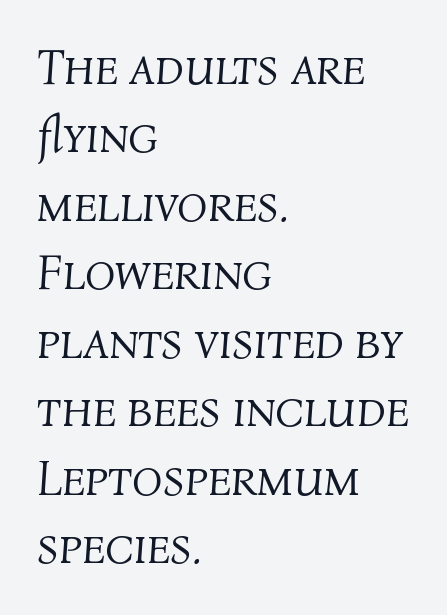
{"italic": "yes", "lean": "right", "slant_degrees": 4, "bold": "no", "weight": "light", "width": "normal", "stroke_contrast": "medium", "x_height": "medium", "monospaced": "no", "underline": "no", "align": "left", "line_spacing": "normal", "line_spacing_ratio": 1.37, "letter_spacing": "normal", "letter_spacing_em": 0.0, "glyph_px": 50}
